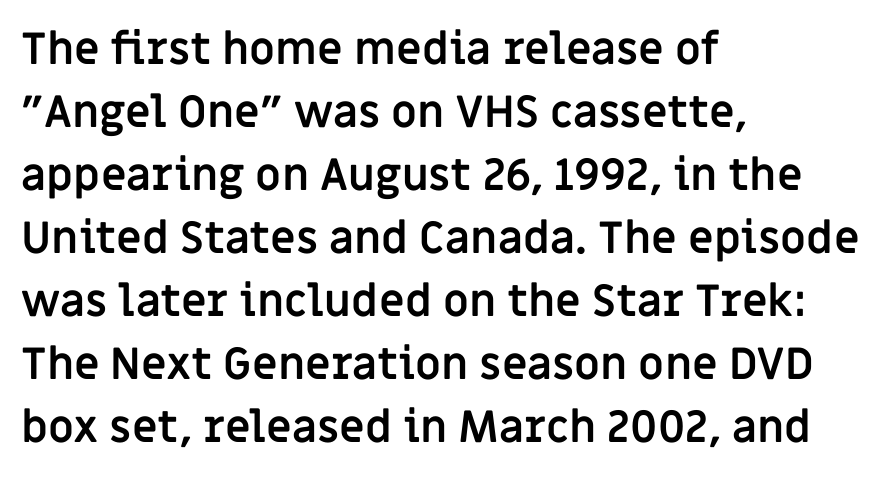
The image shows 44 px semibold sans-serif type, upright; set left-aligned, normal line spacing (1.43x), normal letter spacing, not underlined; low stroke contrast and a large x-height.
